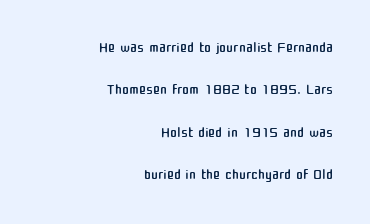
{"italic": "no", "bold": "no", "underline": "no", "align": "right", "line_spacing": "loose", "line_spacing_ratio": 2.02, "letter_spacing": "normal", "letter_spacing_em": 0.0, "glyph_px": 21}
